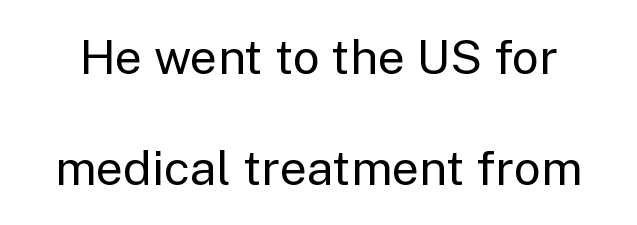
The glyphs in this specimen are sans serif. Compared with a typical body face, this is equally light or lighter still. Nothing unusual about the tracking: characters are spaced as the font intends. Unlike italic type, these characters show no tilt at all. The face used here is proportionally spaced, like ordinary book or web type.
